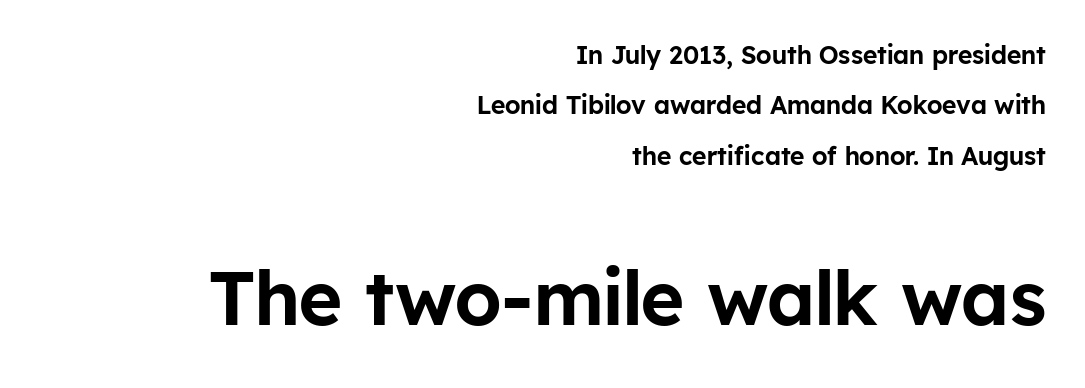
The image shows 75 px sans-serif type, upright; set right-aligned, loose line spacing (2.02x), normal letter spacing, not underlined; the second (bottom) block is 3.0x larger; low stroke contrast and a medium x-height.
